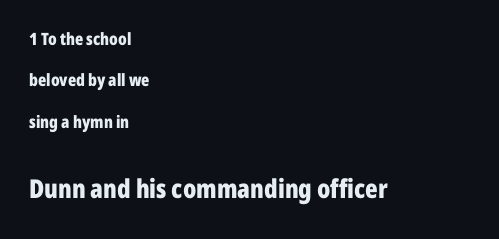
Q: Is the text bold? A: Yes.
Q: Is the text italic (slanted)? A: No, it is upright.
Q: Is the text underlined? A: No.
Q: How is the paragraph aligned? A: Left-aligned.
Q: Is the spacing between letters normal or unusually wide? A: Normal.
Q: Is the spacing between lines tight, normal or loose? A: Loose.
Q: Which block of text is set in a larger size, the first (top) or the second (bottom)? A: The second (bottom) one.
